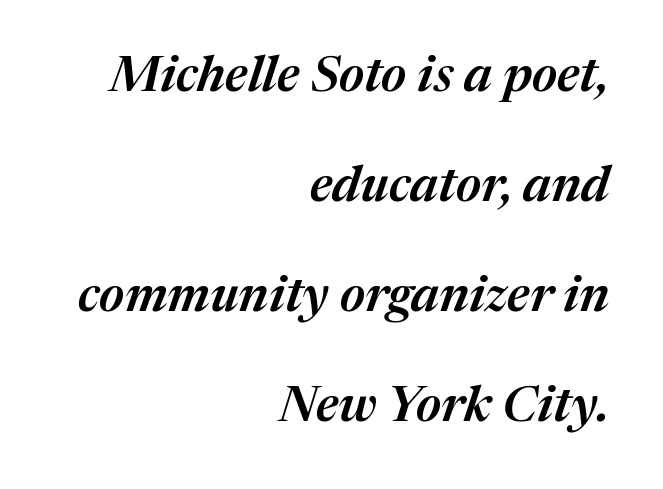
The image shows 50 px semibold type, italic (leaning right); set right-aligned, loose line spacing (2.2x), normal letter spacing, not underlined; medium stroke contrast and a medium x-height.
